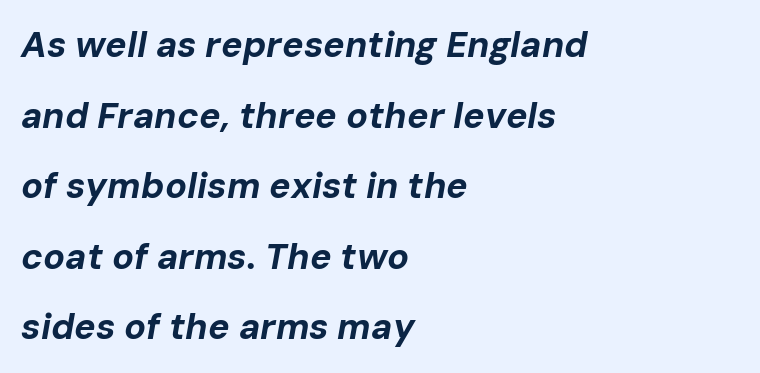
The lines are spread far apart with generous leading. Its strokes are broad and dark, the hallmark of bold type. Spacing verdict: proportional, widths tailored to each character. Visually the block forms a straight wall on the left and a jagged coastline on the right.
